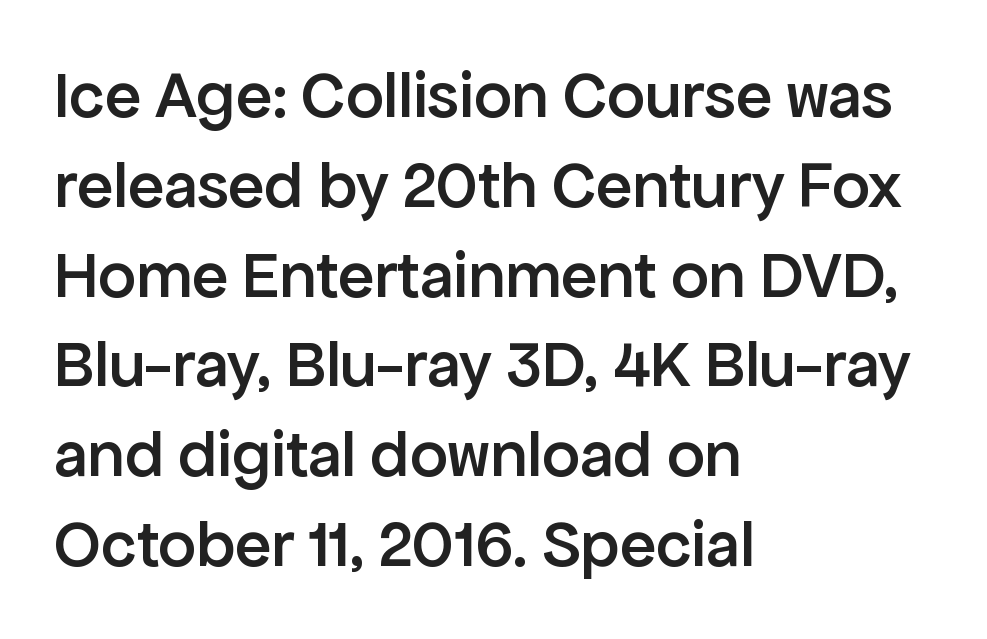
The image shows 67 px semibold sans-serif type, upright; set left-aligned, normal line spacing (1.34x), normal letter spacing, not underlined; low stroke contrast and a medium x-height.
